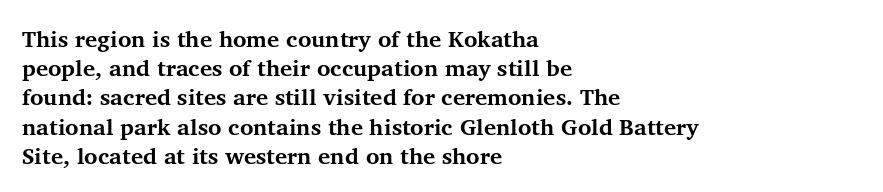
Is the block centered? No — it sits flush against the left margin. Strong, thick strokes mark this as bold type. Plain, unruled lines of type. Nothing unusual about the tracking: characters are spaced as the font intends. When letters stand straight like this, we call the style roman or upright. One glance says typical: line gaps are just what's usual.
